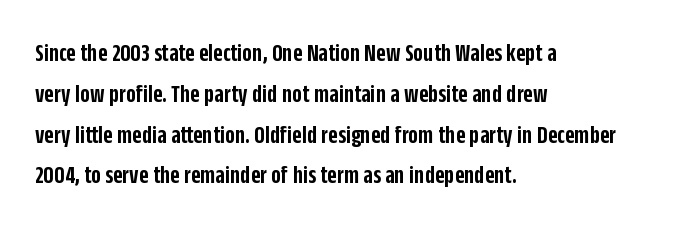
Caption: semibold face, moderately heavy strokes. Students, observe: this is what conventionally led text looks like. Quick note: not italic, upright. A bare baseline throughout the passage.
